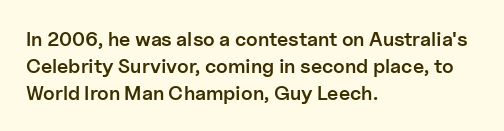
The image shows 20 px text type, upright; set left-aligned, normal line spacing (1.34x), normal letter spacing, not underlined.
